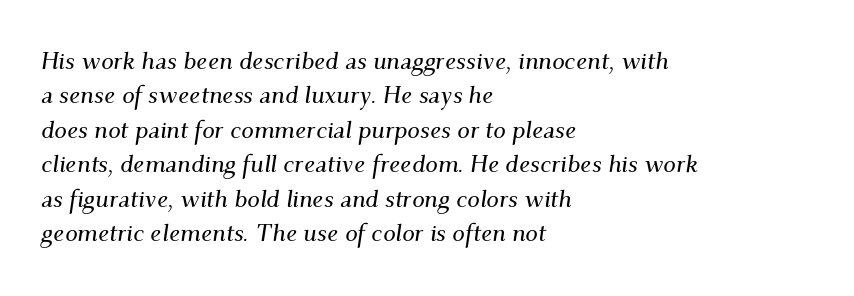
The image shows 25 px text type, italic (leaning right); set left-aligned, normal line spacing (1.38x), normal letter spacing, not underlined.
